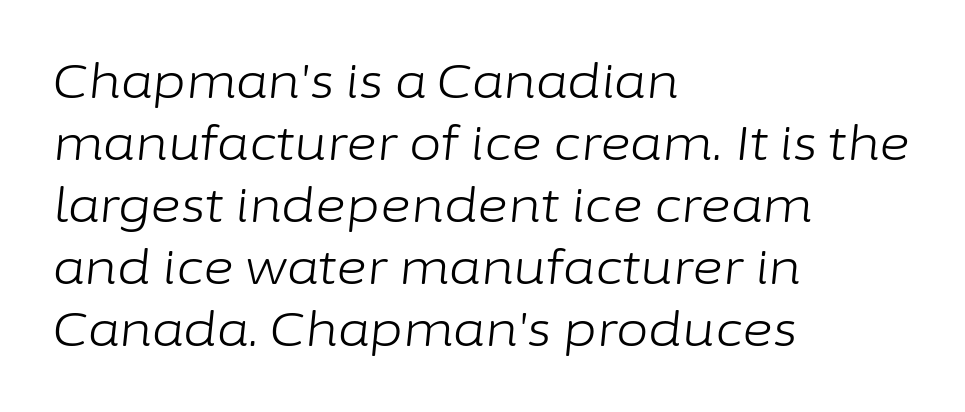
Alignment: flush left. The passage shown is not underscored anywhere. Is this a fixed-width face? No — the glyphs have proportional, varying widths. Successive baselines arrive at the customary interval. This is oblique type, the kind used for emphasis or titles. Weight: regular or lighter.
